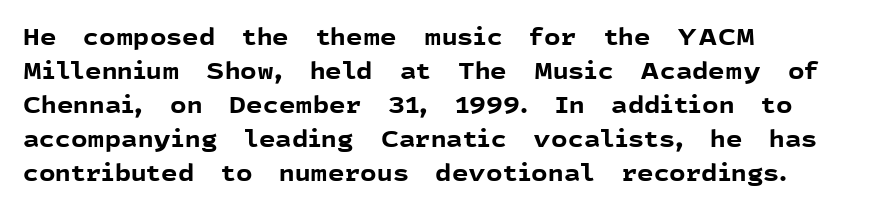
The strip under each line holds only bare page. How are the letters spaced? Ordinarily, with no added tracking. Line spacing here is normal. This rendering uses left alignment, leaving the right contour irregular. When letters stand straight like this, we call the style roman or upright. The rendering uses a bold face; every stroke is thick and dark.
